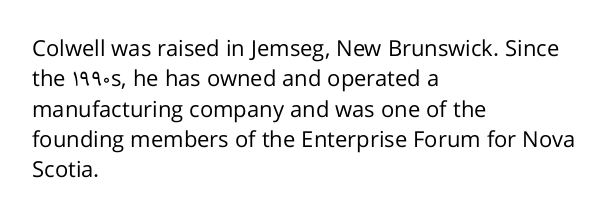
{"italic": "no", "bold": "no", "underline": "no", "align": "left", "line_spacing": "normal", "line_spacing_ratio": 1.38, "letter_spacing": "normal", "letter_spacing_em": 0.0, "glyph_px": 22}
